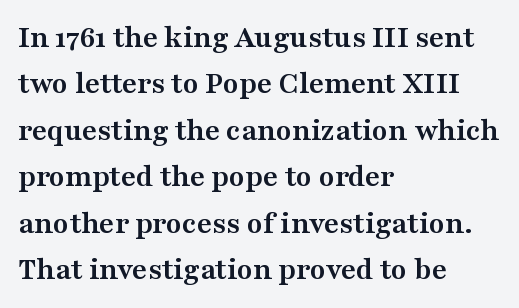
The image shows 32 px semibold, wide serif type, upright; set left-aligned, normal line spacing (1.45x), normal letter spacing, not underlined; medium stroke contrast and a medium x-height.
